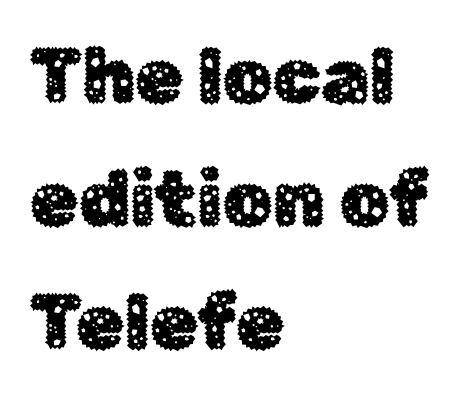
{"serif": "no", "italic": "no", "width": "normal", "stroke_contrast": "low", "x_height": "medium", "monospaced": "no", "underline": "no", "align": "left", "line_spacing": "normal", "line_spacing_ratio": 1.58, "letter_spacing": "normal", "letter_spacing_em": 0.0, "glyph_px": 78}
